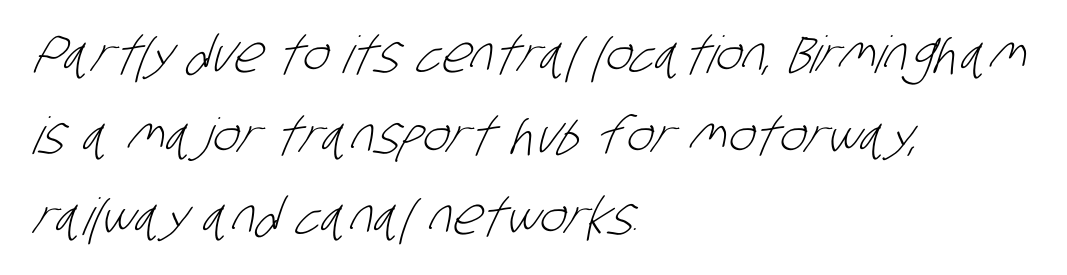
{"serif": "no", "bold": "no", "weight": "light", "width": "condensed", "stroke_contrast": "low", "x_height": "large", "monospaced": "no", "underline": "no", "align": "left", "line_spacing": "normal", "line_spacing_ratio": 1.59, "letter_spacing": "normal", "letter_spacing_em": 0.0, "glyph_px": 51}
